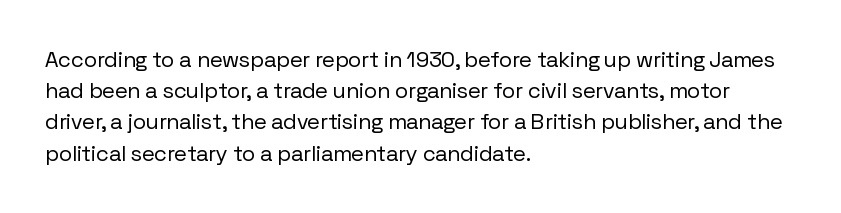
Q: Is the text bold? A: No.
Q: Is the text italic (slanted)? A: No, it is upright.
Q: Is the text underlined? A: No.
Q: How is the paragraph aligned? A: Left-aligned.
Q: Is the spacing between letters normal or unusually wide? A: Normal.
Q: Is the spacing between lines tight, normal or loose? A: Normal.
